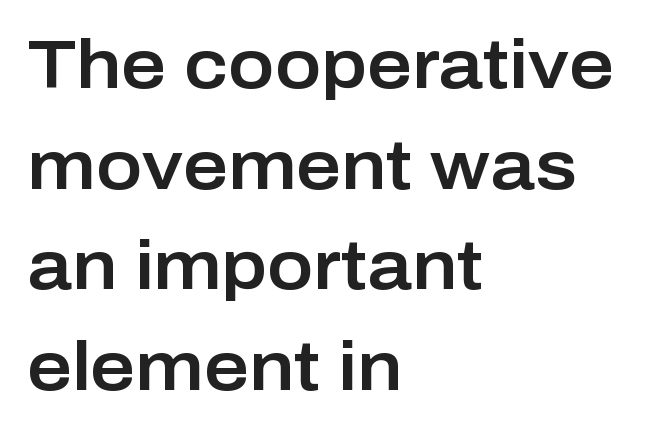
The image shows 69 px sans-serif type, upright; set left-aligned, normal line spacing (1.46x), normal letter spacing, not underlined; low stroke contrast and a medium x-height.
